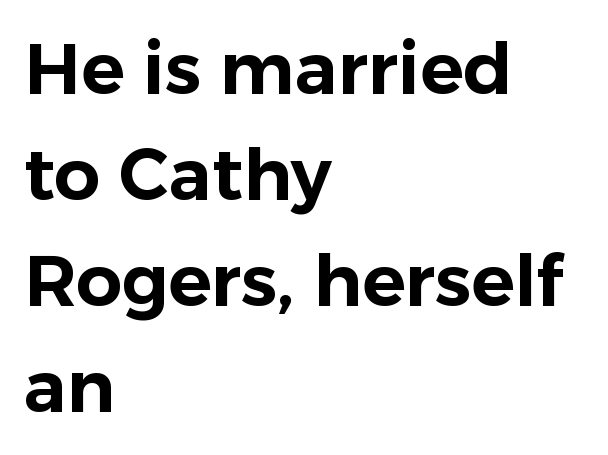
{"serif": "no", "italic": "no", "width": "normal", "stroke_contrast": "low", "x_height": "medium", "monospaced": "no", "underline": "no", "align": "left", "line_spacing": "normal", "line_spacing_ratio": 1.47, "letter_spacing": "normal", "letter_spacing_em": 0.0, "glyph_px": 72}
